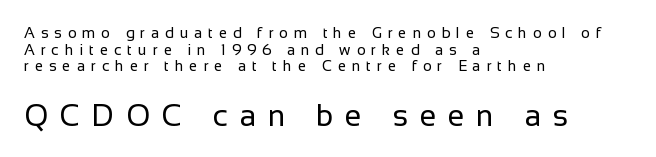
The image shows 30 px regular-weight sans-serif type, upright; set left-aligned, tight line spacing (1.11x), unusually wide letter spacing (+0.39 em), not underlined; the second (bottom) block is 2.0x larger; low stroke contrast and a medium x-height.
